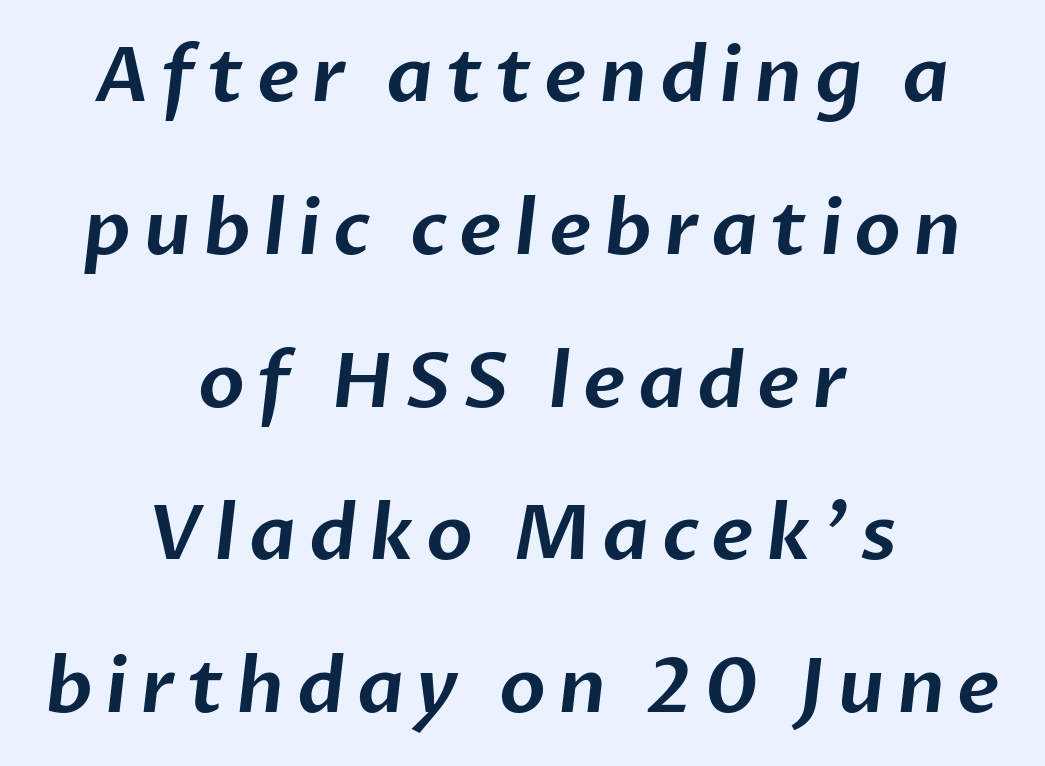
{"serif": "no", "width": "normal", "stroke_contrast": "low", "x_height": "medium", "monospaced": "no", "underline": "no", "align": "center", "line_spacing": "loose", "line_spacing_ratio": 2.01, "glyph_px": 76}
